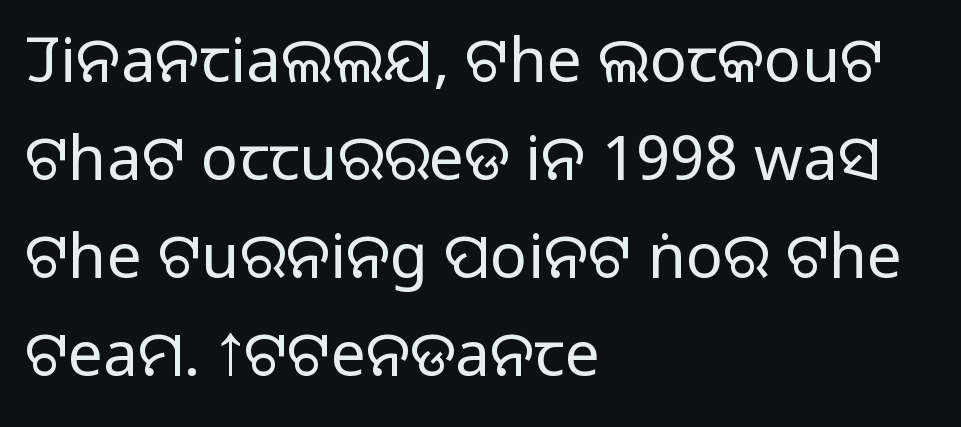
The image shows 62 px regular-weight sans-serif type, upright; set left-aligned, normal line spacing (1.58x), normal letter spacing, not underlined; low stroke contrast and a large x-height.
